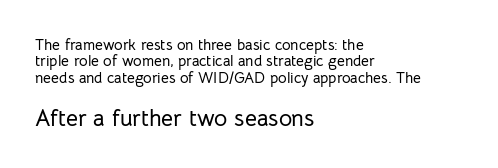
The image shows 23 px text type, upright; set left-aligned, tight line spacing (1.1x), normal letter spacing, not underlined; the second (bottom) block is 1.53x larger.
